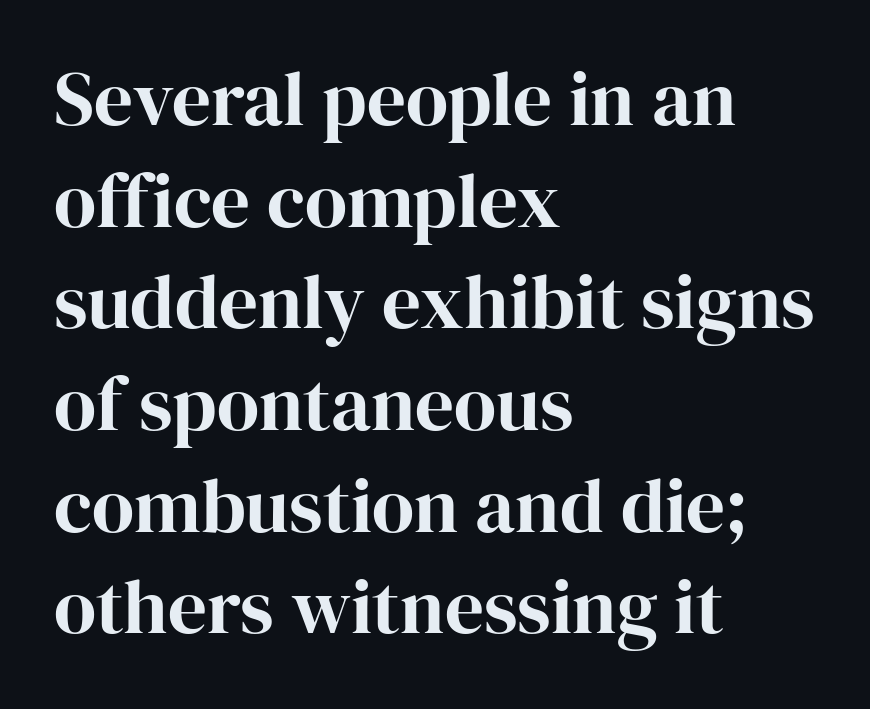
Teacher's note: observe the even left margin — that is flush-left alignment. The glyphs are unaccompanied by any horizontal stroke below them. Evenly set lines give the paragraph a standard silhouette. Italic? Not at all — the glyphs are vertical. This sample uses a serif face. These lines are rendered in a variable-pitch font.
